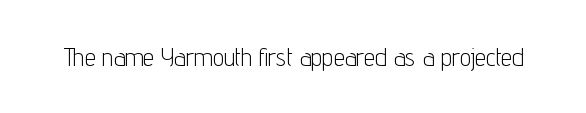
The rendering keeps characters at their native spacing. The font sits on the lighter half of the weight spectrum, regular included. Quick note: underline off. Is there any slant? The stems are plumb.
